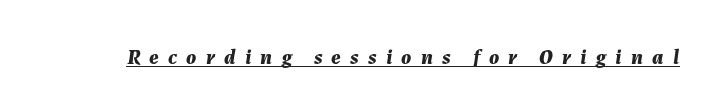
Q: Is the text bold? A: Yes.
Q: Is the text italic (slanted)? A: Yes, it leans right by about 7 degrees.
Q: Is the text underlined? A: Yes.
Q: Is the spacing between letters normal or unusually wide? A: Unusually wide.
